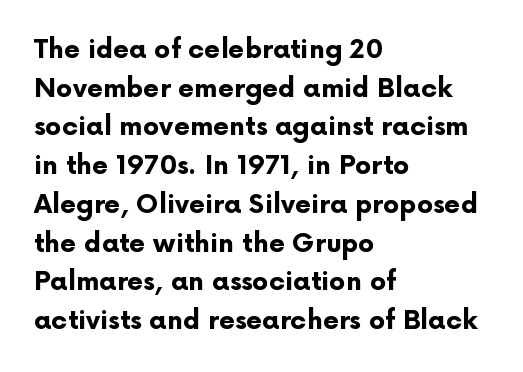
The image shows 26 px bold type, upright; set left-aligned, normal line spacing (1.49x), normal letter spacing, not underlined.
